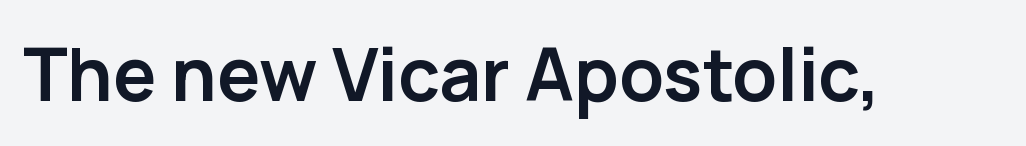
The image shows 73 px semibold sans-serif type, upright; set normal letter spacing, not underlined; low stroke contrast and a medium x-height.
